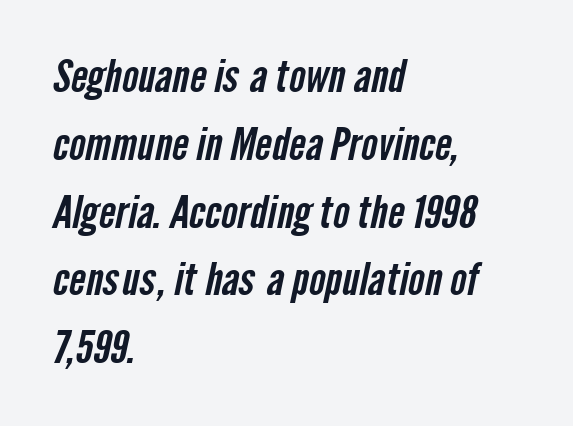
Q: Is the typeface a serif or a sans-serif typeface? A: Sans-serif.
Q: Is the text underlined? A: No.
Q: How is the paragraph aligned? A: Left-aligned.
Q: Is the spacing between letters normal or unusually wide? A: Normal.
Q: Is the spacing between lines tight, normal or loose? A: Normal.
Q: Width (condensed, normal, or wide)? A: Condensed.
Q: Stroke contrast? A: Low.
Q: x-height? A: Medium.
Q: Monospaced? A: No.
